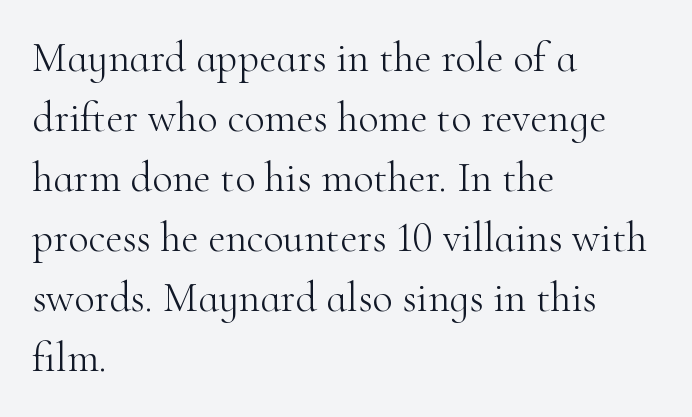
Vertically, the passage feels balanced, rows spaced as you'd expect. These lines are composed in type with serifs. The compositor pushed each line to the left boundary. Varying glyph widths throughout — classic text-font behaviour. The type is set solid horizontally, with unmodified tracking. Nope, not italic — everything's standing straight.
